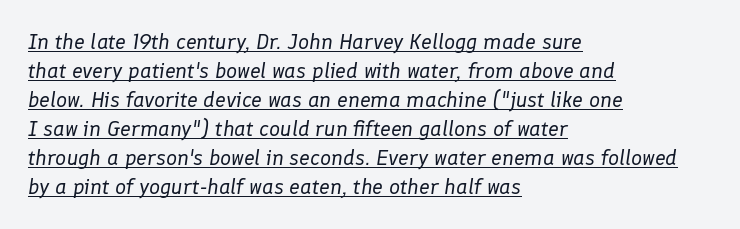
{"italic": "yes", "lean": "right", "slant_degrees": 8, "bold": "no", "underline": "yes", "align": "left", "line_spacing": "normal", "line_spacing_ratio": 1.32, "letter_spacing": "normal", "letter_spacing_em": 0.0, "glyph_px": 22}
